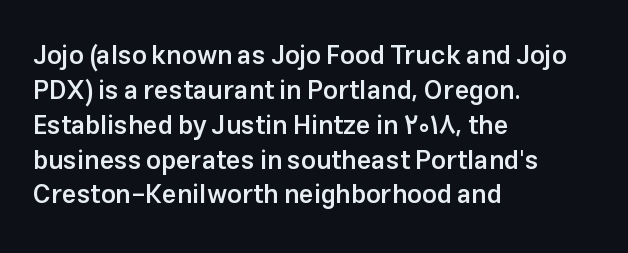
Q: Is the text bold? A: Semi-bold.
Q: Is the text italic (slanted)? A: No, it is upright.
Q: Is the text underlined? A: No.
Q: How is the paragraph aligned? A: Left-aligned.
Q: Is the spacing between letters normal or unusually wide? A: Normal.
Q: Is the spacing between lines tight, normal or loose? A: Normal.
